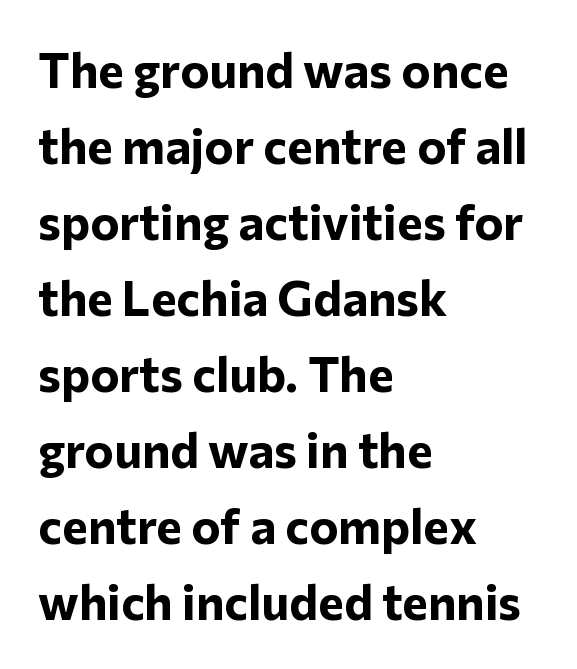
The rendering keeps characters at their native spacing. The type sits square on the baseline with zero lean. Compared with an ordinary text face, these strokes are far heavier — a full bold. A typesetter would label this face a sans.
